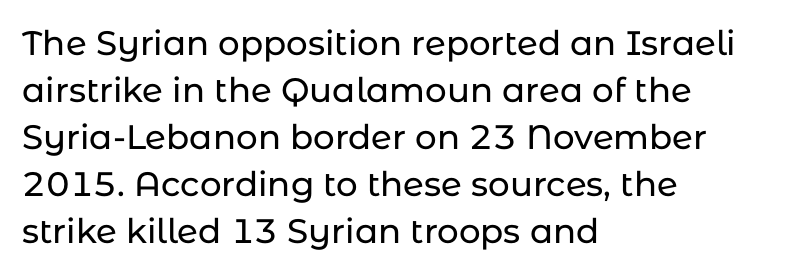
Q: Is the text italic (slanted)? A: No, it is upright.
Q: Is the typeface a serif or a sans-serif typeface? A: Sans-serif.
Q: Is the text underlined? A: No.
Q: How is the paragraph aligned? A: Left-aligned.
Q: Is the spacing between letters normal or unusually wide? A: Normal.
Q: Is the spacing between lines tight, normal or loose? A: Normal.
Q: Width (condensed, normal, or wide)? A: Normal.
Q: Stroke contrast? A: Low.
Q: x-height? A: Medium.
Q: Monospaced? A: No.
